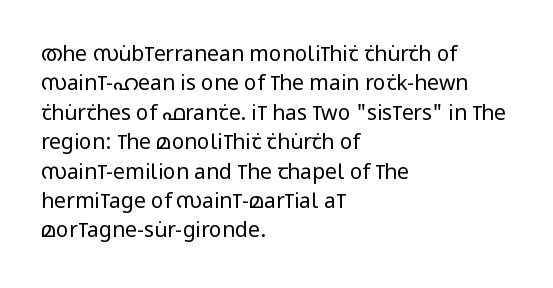
A clean baseline with only descenders dipping below it. If you drew a line through each stem, it would be perfectly vertical. Honestly, the row spacing looks completely unremarkable. Is this a heavy cut? Hardly; it is regular or lighter.
